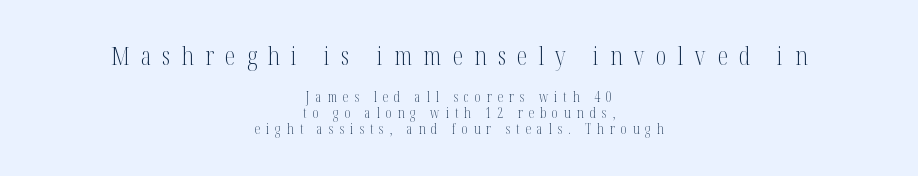
Q: Is the text bold? A: No.
Q: Is the text italic (slanted)? A: No, it is upright.
Q: Is the text underlined? A: No.
Q: How is the paragraph aligned? A: Centered.
Q: Is the spacing between letters normal or unusually wide? A: Unusually wide.
Q: Is the spacing between lines tight, normal or loose? A: Tight.
Q: Which block of text is set in a larger size, the first (top) or the second (bottom)? A: The first (top) one.
